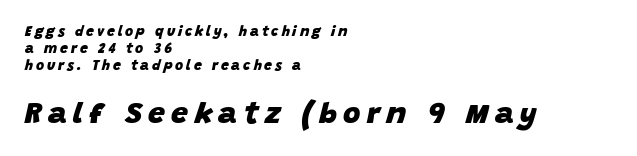
Compared with an ordinary text face, these strokes are far heavier — a full bold. These lines were composed using italics. Teacher's note: observe the even left margin — that is flush-left alignment. This rendering widens character spacing well past its baseline value. Lines of text with bare space underneath. Proportional: the letters do not fall into vertical columns.
